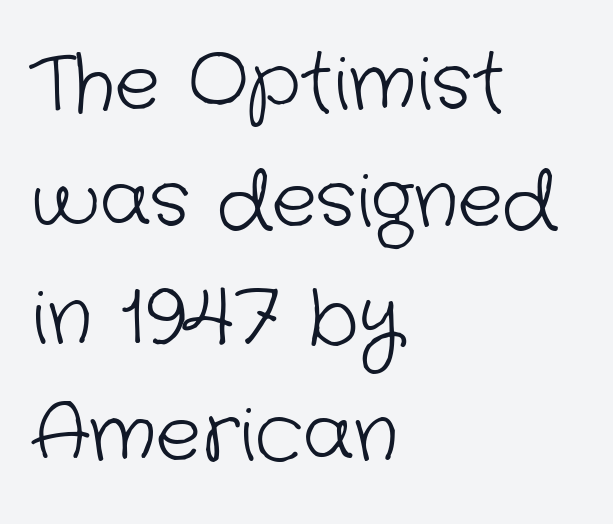
{"serif": "no", "bold": "no", "weight": "light", "width": "normal", "stroke_contrast": "low", "x_height": "medium", "monospaced": "no", "underline": "no", "align": "left", "line_spacing": "normal", "line_spacing_ratio": 1.54, "letter_spacing": "normal", "letter_spacing_em": 0.0, "glyph_px": 76}
